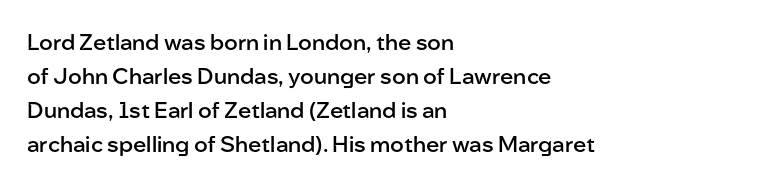
Notice how the stems are strictly vertical — no italics here. The passage shown has conventional tracking throughout. As a designer I'd log this as weight 600, semibold. Line beginnings align vertically; line endings do not.
